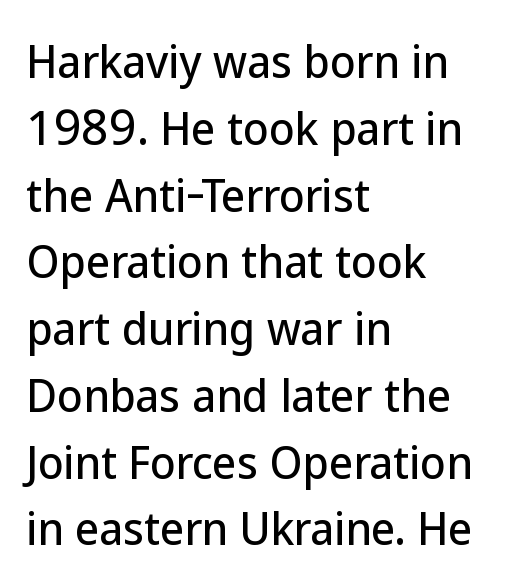
The image shows 42 px sans-serif type, upright; set left-aligned, normal line spacing (1.59x), normal letter spacing, not underlined; low stroke contrast and a medium x-height.
